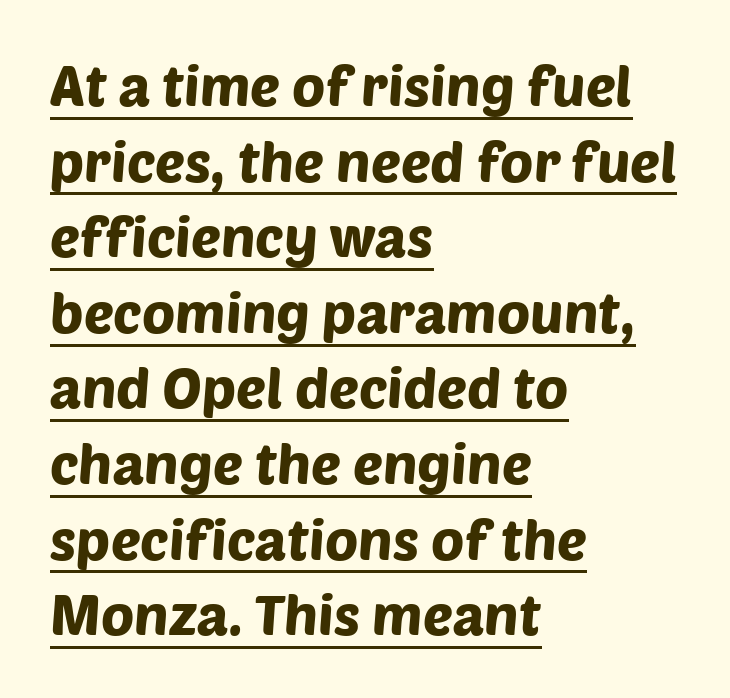
The image shows 56 px sans-serif type; set left-aligned, normal line spacing (1.35x), normal letter spacing, underlined; low stroke contrast and a large x-height.
